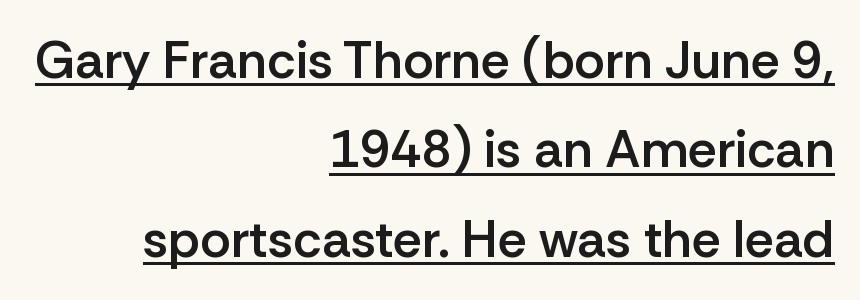
The image shows 52 px semibold sans-serif type, upright; set right-aligned, line spacing 1.72x, normal letter spacing, underlined; low stroke contrast and a medium x-height.
